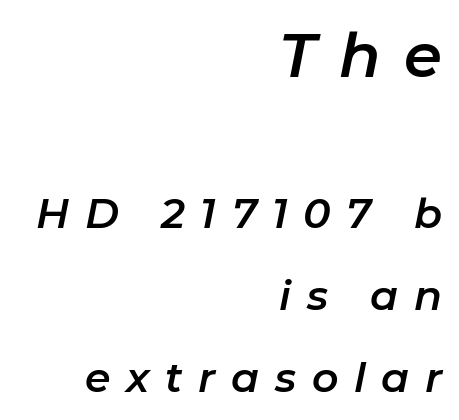
{"italic": "yes", "lean": "right", "slant_degrees": 11, "width": "normal", "stroke_contrast": "low", "x_height": "medium", "monospaced": "no", "underline": "no", "align": "right", "line_spacing": "loose", "line_spacing_ratio": 2.0, "letter_spacing": "wide", "letter_spacing_em": 0.38, "larger_block": "first", "size_ratio": 1.49, "glyph_px": 61}
